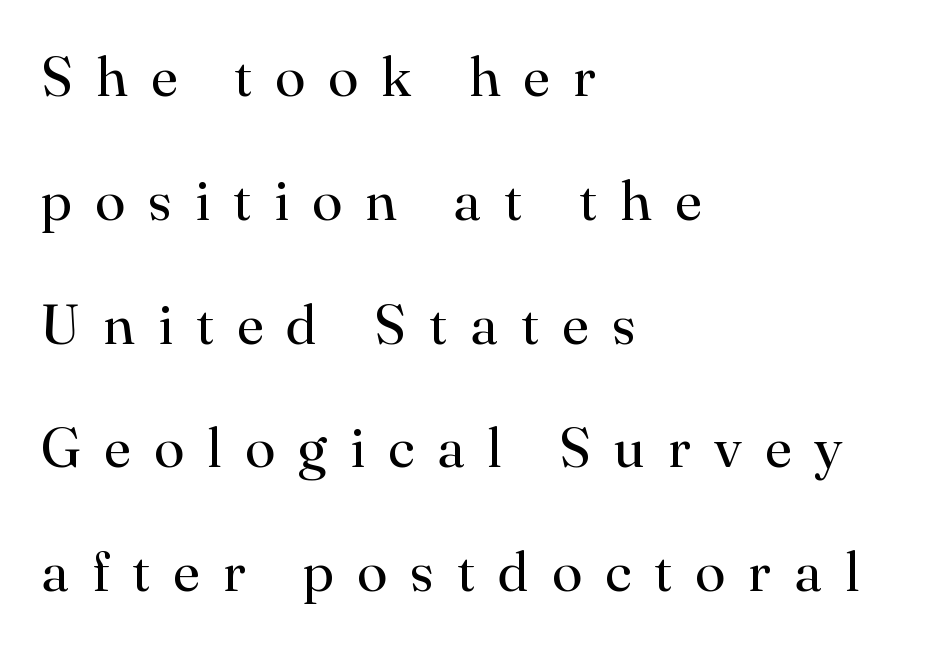
The passage shown is typed in a proportional face where columns would drift. The typography opts for an upright posture over an oblique one. The weight tops out at a normal text grade. Does the leading feel generous? Absolutely, it's lavish. The baseline area is clear. Old-style or modern, the face here clearly has serifs.
